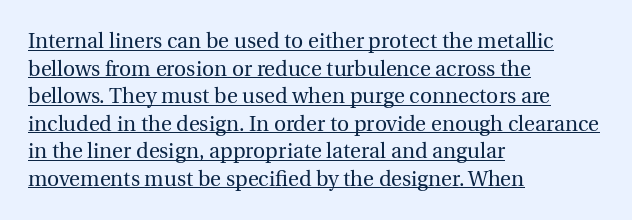
Here the glyphs are tracked normally, forming tight word shapes. This is underlined copy, the kind a proofreader might mark for attention. Posture: vertical. Notice how the passage keeps a crisp vertical edge on the left only.
